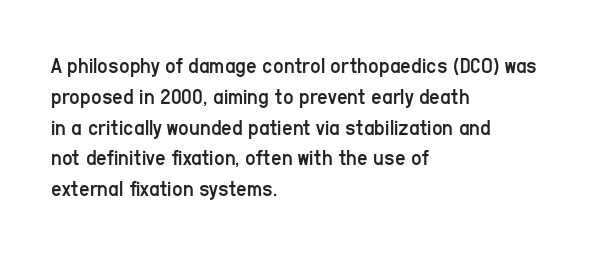
The image shows 23 px text type, upright; set left-aligned, normal line spacing (1.34x), normal letter spacing, not underlined.
